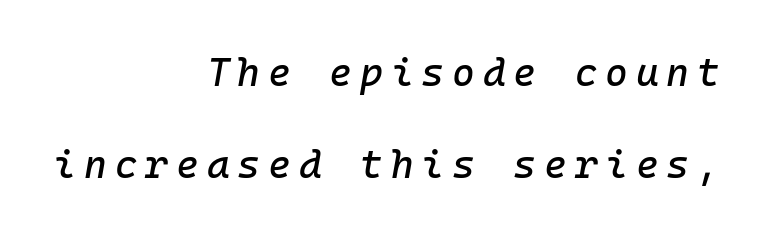
Q: Is the text italic (slanted)? A: Yes, it leans right by about 10 degrees.
Q: Is the text underlined? A: No.
Q: How is the paragraph aligned? A: Right-aligned.
Q: Is the spacing between letters normal or unusually wide? A: Unusually wide.
Q: Is the spacing between lines tight, normal or loose? A: Loose.
Q: Width (condensed, normal, or wide)? A: Normal.
Q: Stroke contrast? A: Low.
Q: x-height? A: Medium.
Q: Monospaced? A: Yes.
